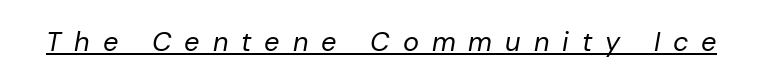
The image shows 27 px text type, italic (leaning right); set unusually wide letter spacing (+0.48 em), underlined.
